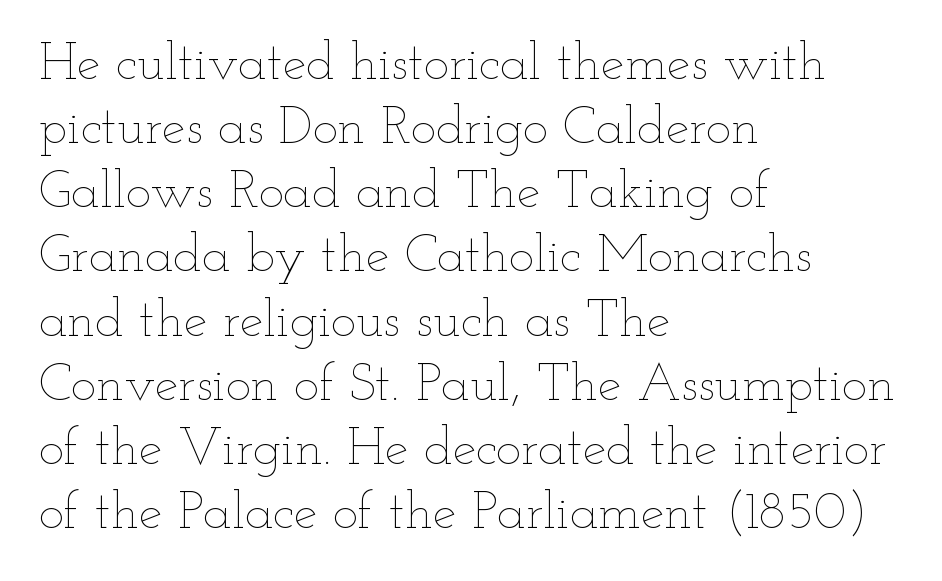
The image shows 53 px thin, wide type, upright; set left-aligned, line spacing 1.21x, normal letter spacing, not underlined; low stroke contrast and a small x-height.
